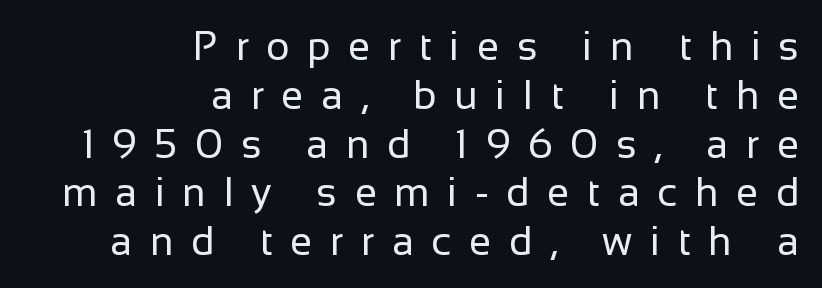
{"serif": "no", "italic": "no", "bold": "no", "weight": "regular", "width": "normal", "stroke_contrast": "low", "x_height": "medium", "monospaced": "no", "underline": "no", "align": "right", "line_spacing_ratio": 1.22, "letter_spacing": "wide", "letter_spacing_em": 0.44, "glyph_px": 40}
